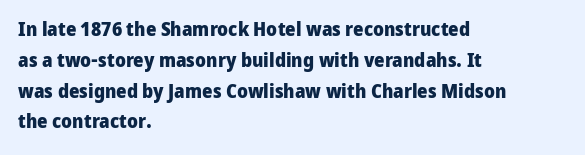
The image shows 20 px bold type, upright; set left-aligned, normal line spacing (1.54x), normal letter spacing, not underlined.
